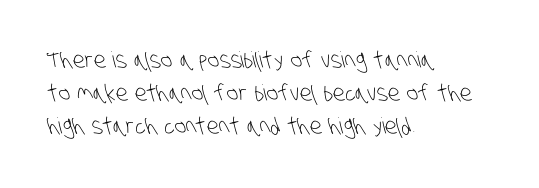
{"bold": "no", "underline": "no", "align": "left", "line_spacing": "normal", "line_spacing_ratio": 1.51, "letter_spacing": "normal", "letter_spacing_em": 0.0, "glyph_px": 22}
